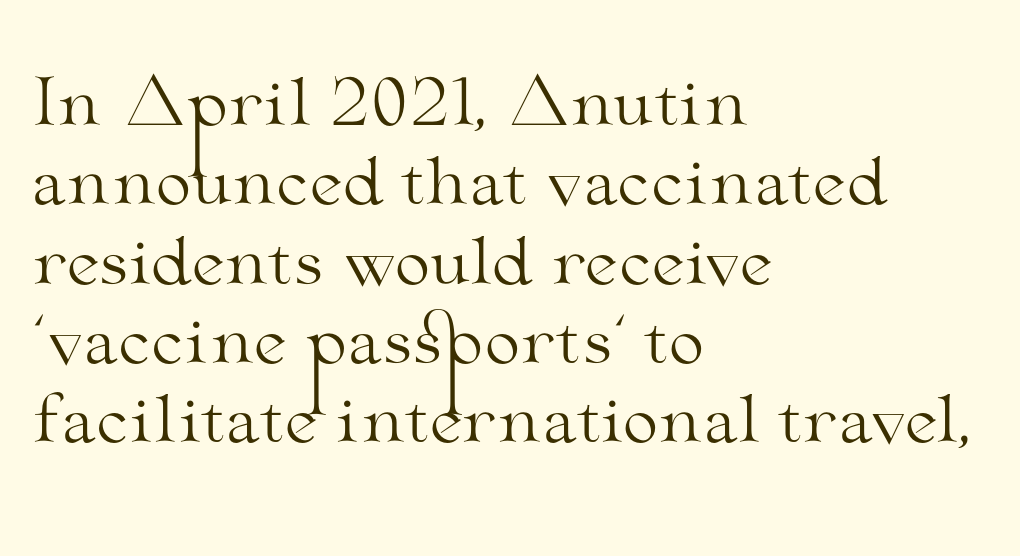
{"serif": "yes", "italic": "no", "bold": "no", "weight": "light", "width": "wide", "stroke_contrast": "medium", "x_height": "small", "monospaced": "no", "underline": "no", "align": "left", "line_spacing_ratio": 1.24, "letter_spacing": "normal", "letter_spacing_em": 0.0, "glyph_px": 64}
